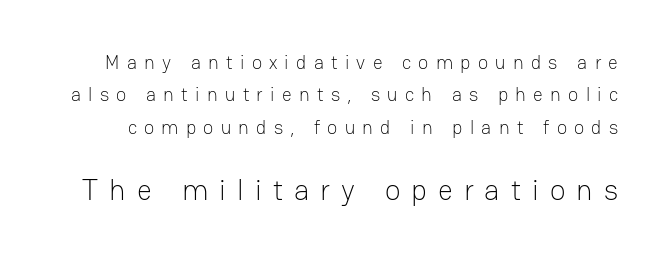
Check under the words: just untouched page. The face looks like a standard text weight, possibly lighter. The letters advance in unequal steps, a hallmark of proportional type. Small over large — that's the arrangement of the two blocks here. The letters stand straight up with perfectly vertical stems. Examine the stroke ends and you'll find no serifs.
